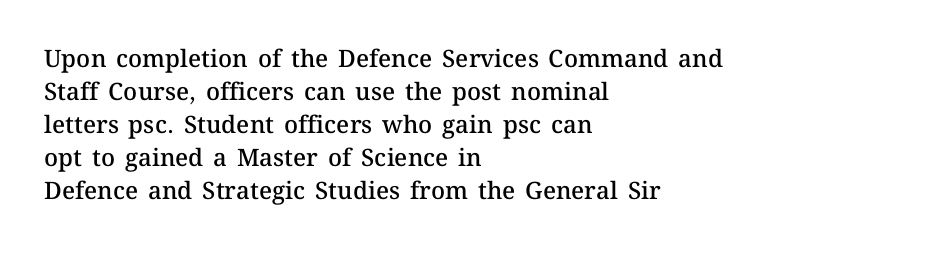
{"italic": "no", "bold": "semi", "underline": "no", "align": "left", "line_spacing": "normal", "line_spacing_ratio": 1.38, "letter_spacing": "normal", "letter_spacing_em": 0.0, "glyph_px": 24}
